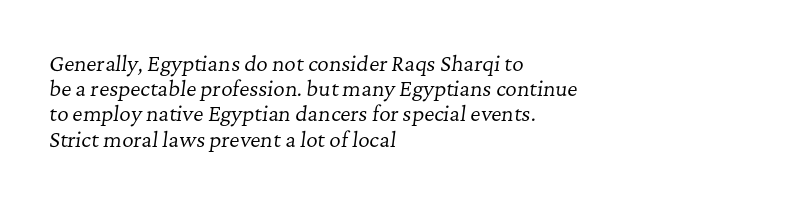
Rendered with sloped, italic letterforms. The letterforms sit shoulder to shoulder at normal distance. The font sits on the lighter half of the weight spectrum, regular included. Quick note: underline off. The ragged edge is on the right, which tells us the setting is flush left. Baseline-to-baseline distance is the conventional proportion of letter height.
